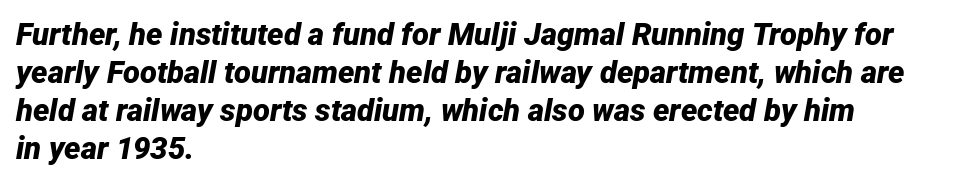
The image shows 31 px bold type, italic (leaning right); set left-aligned, line spacing 1.23x, normal letter spacing, not underlined; low stroke contrast and a medium x-height.
